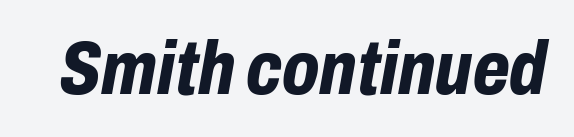
Q: Is the text bold? A: Yes.
Q: Is the text italic (slanted)? A: Yes, it leans right by about 10 degrees.
Q: Is the text underlined? A: No.
Q: Is the spacing between letters normal or unusually wide? A: Normal.
Q: Width (condensed, normal, or wide)? A: Condensed.
Q: Stroke contrast? A: Low.
Q: x-height? A: Medium.
Q: Monospaced? A: No.
